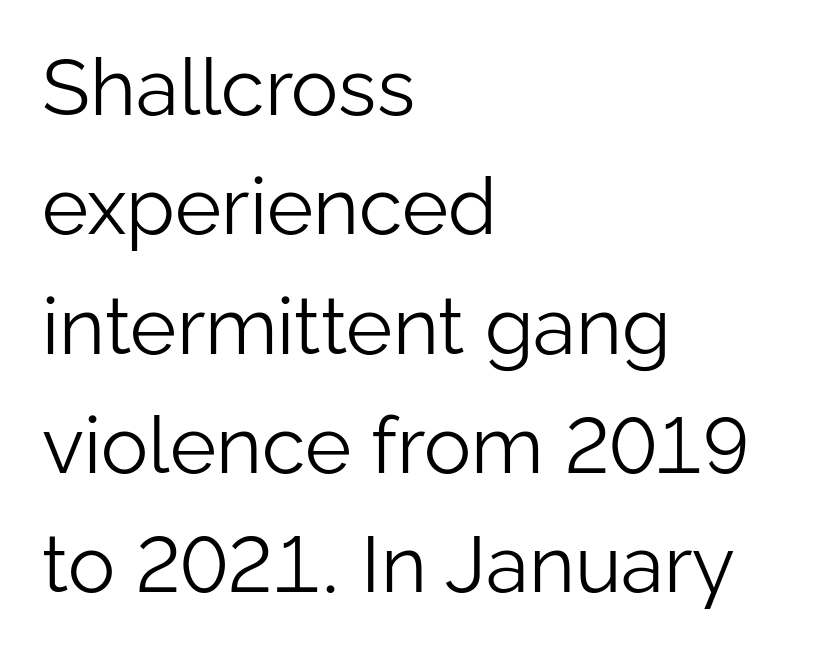
The image shows 79 px light sans-serif type, upright; set left-aligned, normal line spacing (1.51x), normal letter spacing, not underlined; low stroke contrast and a medium x-height.
